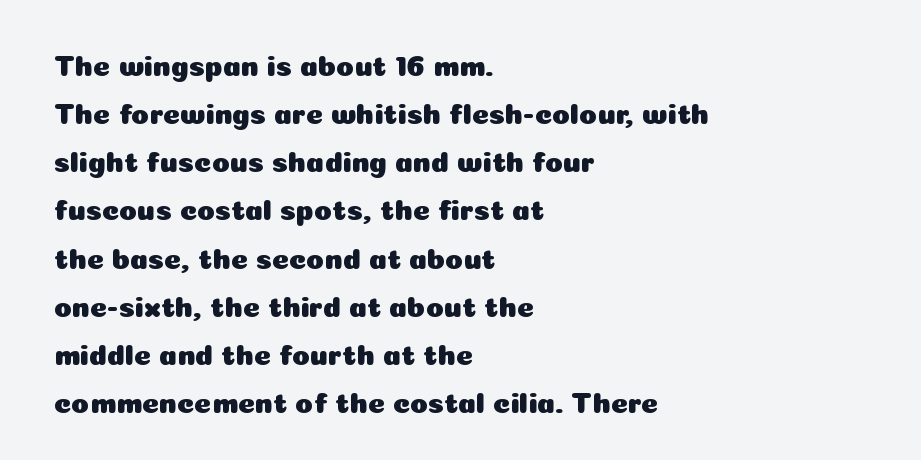
Q: Is the text italic (slanted)? A: No, it is upright.
Q: Is the typeface a serif or a sans-serif typeface? A: Sans-serif.
Q: Is the text underlined? A: No.
Q: How is the paragraph aligned? A: Left-aligned.
Q: Is the spacing between letters normal or unusually wide? A: Normal.
Q: Is the spacing between lines tight, normal or loose? A: Normal.
Q: Width (condensed, normal, or wide)? A: Normal.
Q: Stroke contrast? A: Low.
Q: x-height? A: Medium.
Q: Monospaced? A: No.
